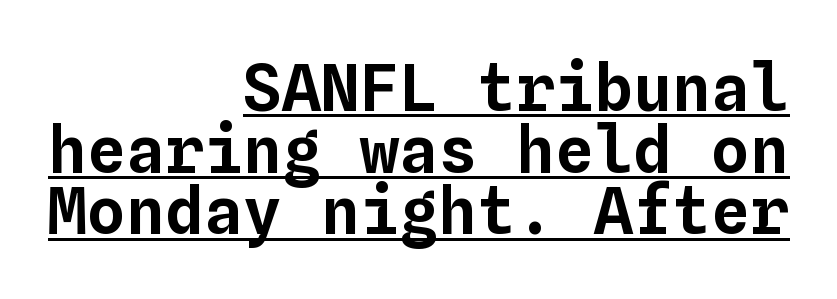
The rendering uses typewriter-style spacing with identical character cells. Leading is clearly below the norm, producing a dense column. Alignment: flush right. In terms of letterspacing, this is plain default setting.
